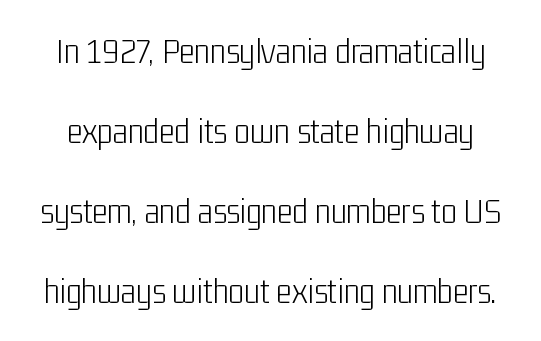
{"serif": "no", "italic": "no", "bold": "no", "weight": "light", "width": "condensed", "stroke_contrast": "low", "x_height": "medium", "monospaced": "no", "underline": "no", "line_spacing": "loose", "line_spacing_ratio": 2.16, "letter_spacing": "normal", "letter_spacing_em": 0.0, "glyph_px": 37}
